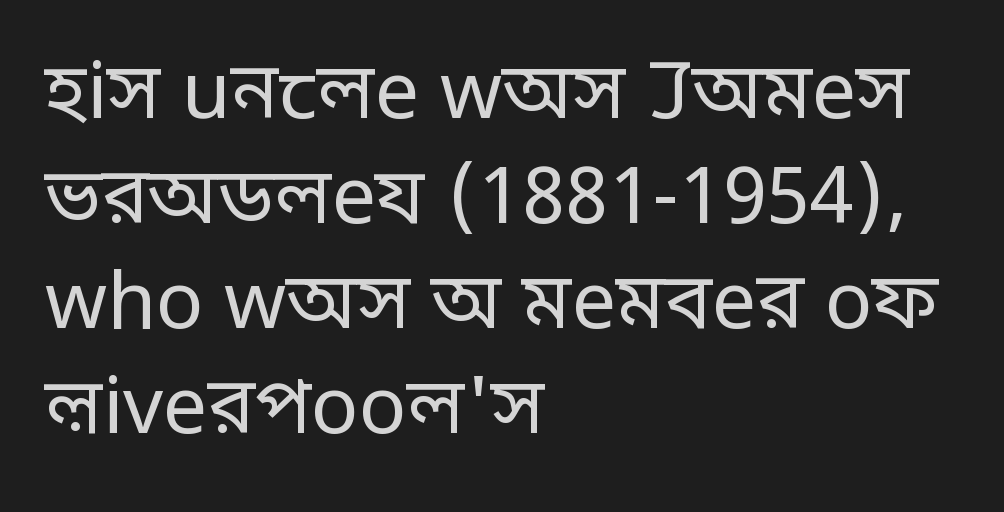
Q: Is the text bold? A: No.
Q: Is the text italic (slanted)? A: No, it is upright.
Q: Is the typeface a serif or a sans-serif typeface? A: Sans-serif.
Q: Is the text underlined? A: No.
Q: How is the paragraph aligned? A: Left-aligned.
Q: Is the spacing between letters normal or unusually wide? A: Normal.
Q: Is the spacing between lines tight, normal or loose? A: Normal.
Q: Width (condensed, normal, or wide)? A: Normal.
Q: Stroke contrast? A: Low.
Q: x-height? A: Large.
Q: Monospaced? A: No.
